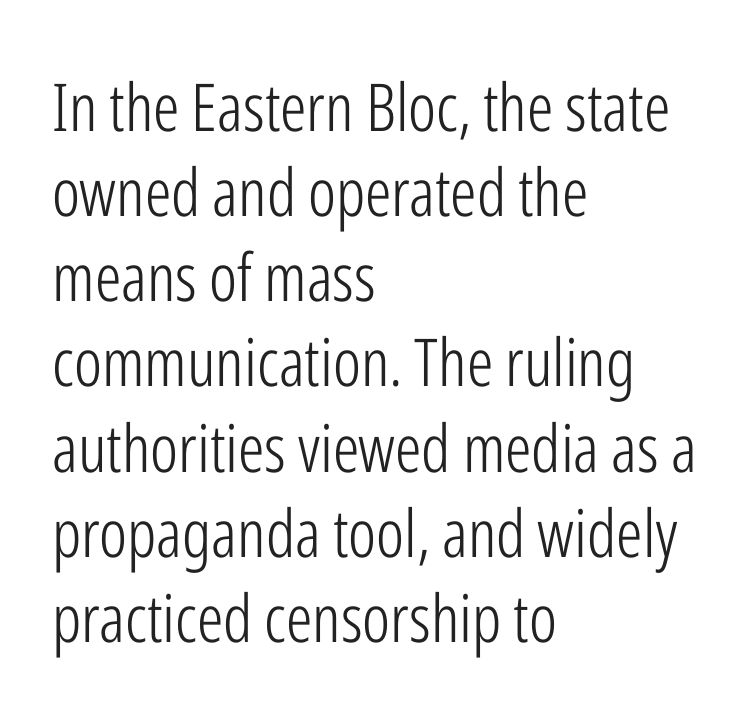
The letters stand straight up with perfectly vertical stems. The passage shown is typeset with a sans-serif family. Descender tails drop into unmarked territory. Proportional: the letters do not fall into vertical columns.
